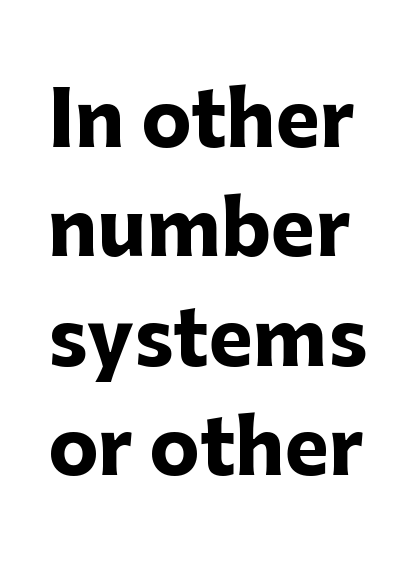
{"serif": "no", "italic": "no", "bold": "yes", "weight": "heavy", "width": "normal", "stroke_contrast": "low", "x_height": "medium", "monospaced": "no", "underline": "no", "line_spacing": "normal", "line_spacing_ratio": 1.46, "letter_spacing": "normal", "letter_spacing_em": 0.0, "glyph_px": 75}
